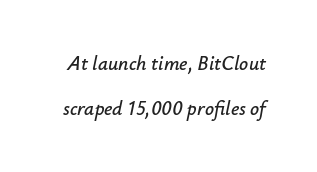
The image shows 20 px text type, italic (leaning right); set loose line spacing (2.24x), normal letter spacing, not underlined.
